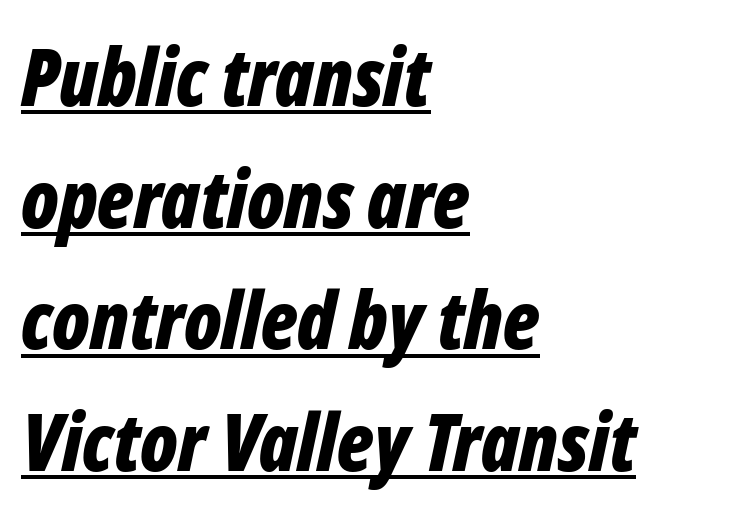
Each letter keeps its own natural width here, so spacing adapts to shape. Compared with undecorated copy, this sample adds a rule below the words. A normal amount of white space separates one row of letters from the next. In terms of letterspacing, this is plain default setting. Quick note: italic.
